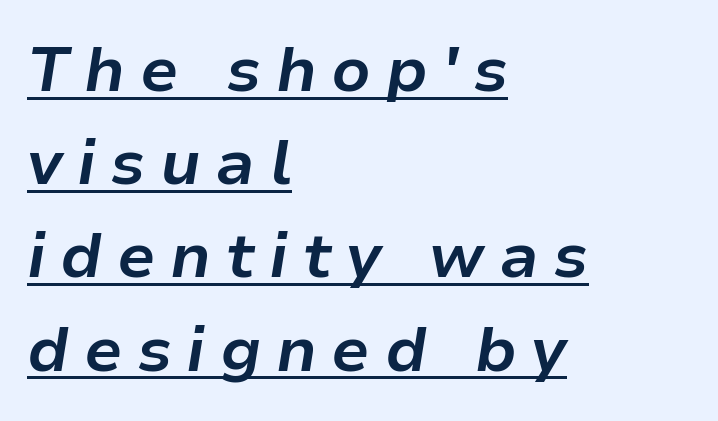
The image shows 63 px bold type, italic (leaning right); set left-aligned, normal line spacing (1.48x), unusually wide letter spacing (+0.23 em), underlined; low stroke contrast and a medium x-height.
